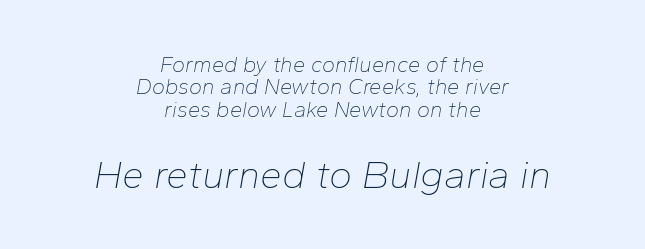
Q: Is the text bold? A: No.
Q: Is the text italic (slanted)? A: Yes, it leans right by about 10 degrees.
Q: Is the text underlined? A: No.
Q: How is the paragraph aligned? A: Centered.
Q: Is the spacing between letters normal or unusually wide? A: Normal.
Q: Is the spacing between lines tight, normal or loose? A: Tight.
Q: Which block of text is set in a larger size, the first (top) or the second (bottom)? A: The second (bottom) one.
Q: Width (condensed, normal, or wide)? A: Normal.
Q: Stroke contrast? A: Low.
Q: x-height? A: Medium.
Q: Monospaced? A: No.
